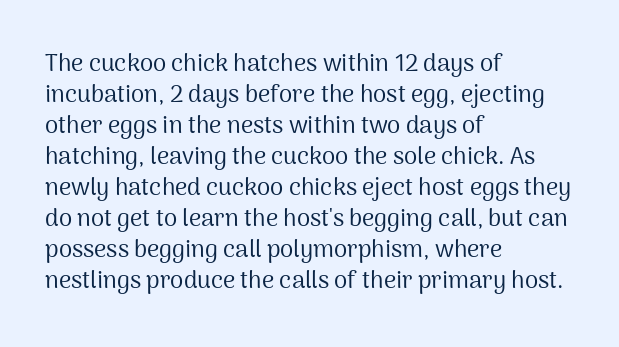
The image shows 24 px text type, upright; set left-aligned, normal line spacing (1.29x), normal letter spacing, not underlined.
